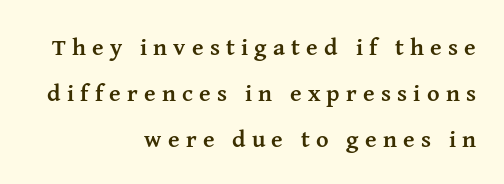
Quick note: underline off. The vertical gap from one line to the next is large. The compositor pushed each line to the right boundary. The sample has been set heavy, in full bold. Posture: upright roman. The letters are spread apart with noticeably loose tracking.
